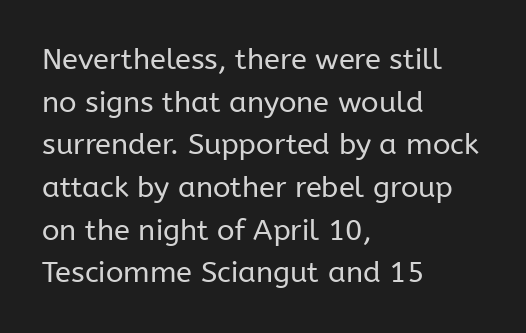
Q: Is the text bold? A: No.
Q: Is the text italic (slanted)? A: No, it is upright.
Q: Is the typeface a serif or a sans-serif typeface? A: Sans-serif.
Q: Is the text underlined? A: No.
Q: How is the paragraph aligned? A: Left-aligned.
Q: Is the spacing between letters normal or unusually wide? A: Normal.
Q: Is the spacing between lines tight, normal or loose? A: Normal.
Q: Width (condensed, normal, or wide)? A: Normal.
Q: Stroke contrast? A: Low.
Q: x-height? A: Medium.
Q: Monospaced? A: No.
